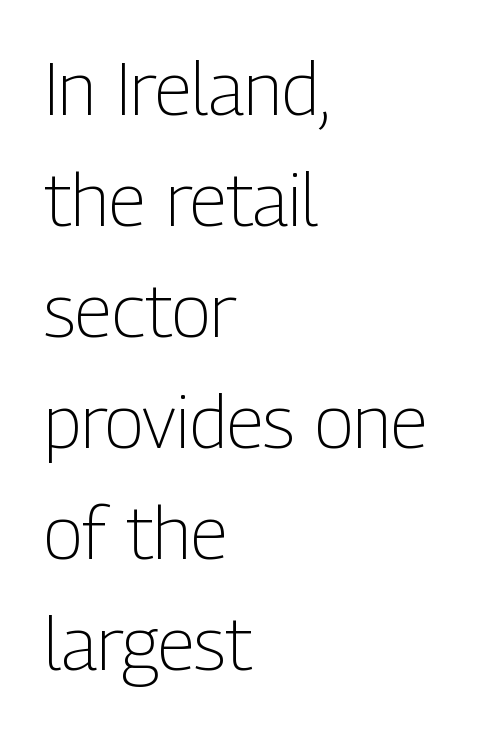
{"serif": "no", "italic": "no", "bold": "no", "weight": "light", "width": "condensed", "stroke_contrast": "low", "x_height": "medium", "monospaced": "no", "underline": "no", "align": "left", "line_spacing": "normal", "line_spacing_ratio": 1.52, "letter_spacing": "normal", "letter_spacing_em": 0.0, "glyph_px": 73}
